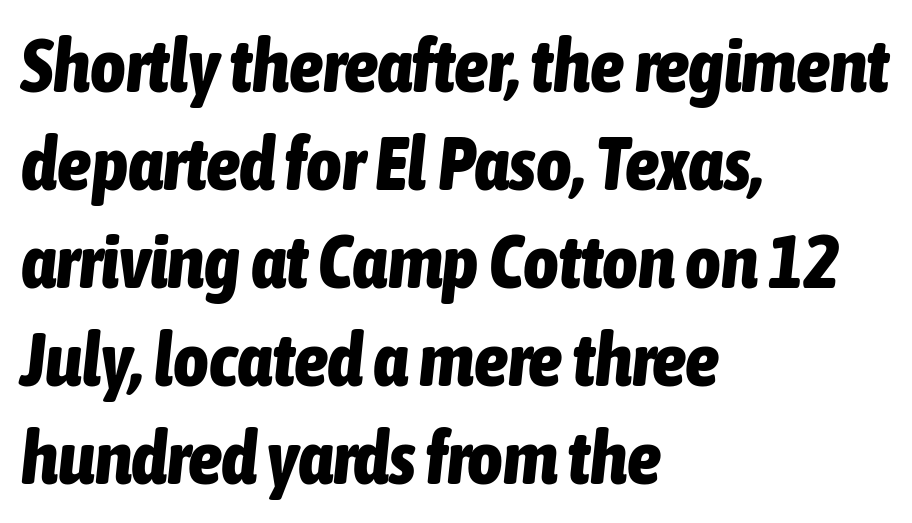
Q: Is the text bold? A: Yes.
Q: Is the text italic (slanted)? A: Yes, it leans right by about 6 degrees.
Q: Is the text underlined? A: No.
Q: How is the paragraph aligned? A: Left-aligned.
Q: Is the spacing between letters normal or unusually wide? A: Normal.
Q: Is the spacing between lines tight, normal or loose? A: Normal.
Q: Width (condensed, normal, or wide)? A: Condensed.
Q: Stroke contrast? A: Low.
Q: x-height? A: Medium.
Q: Monospaced? A: No.
